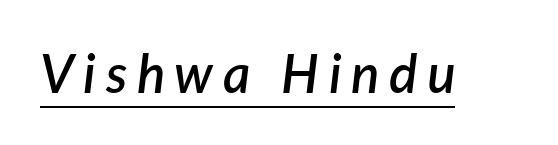
The face used here is proportionally spaced, like ordinary book or web type. A somewhat darkened texture: the type is semibold rather than bold. The passage shown is underscored from start to finish. The glyphs look as if they've been sheared to an angle.
